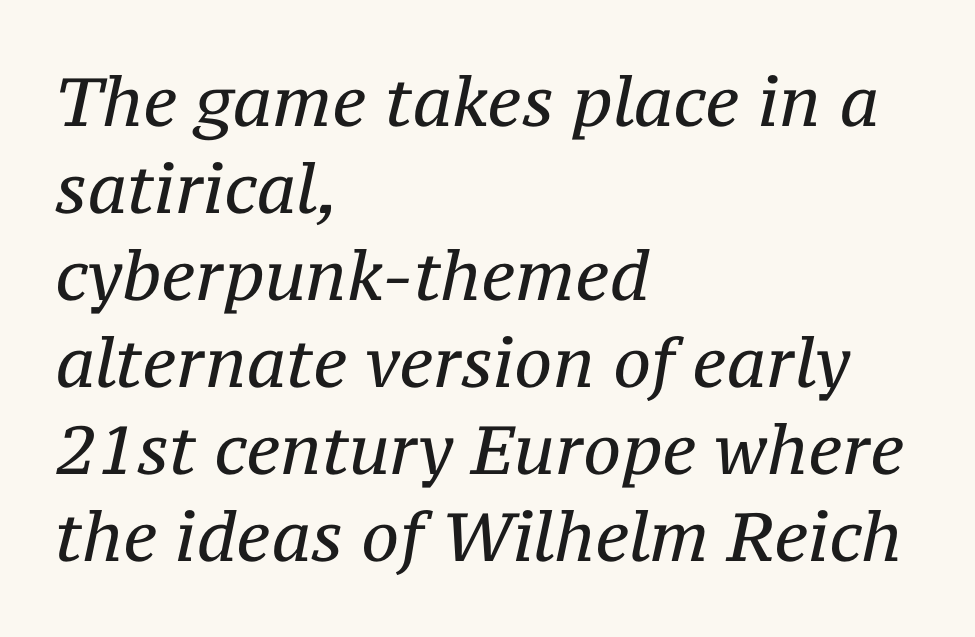
The block of text has a typical density, with ordinary space between rows. A clean baseline with only descenders dipping below it. The whole block is typeset with a tilt. You can tell from the footed stems that serif type was used. Heaviness? Minimal to ordinary, like unemphasized prose.
